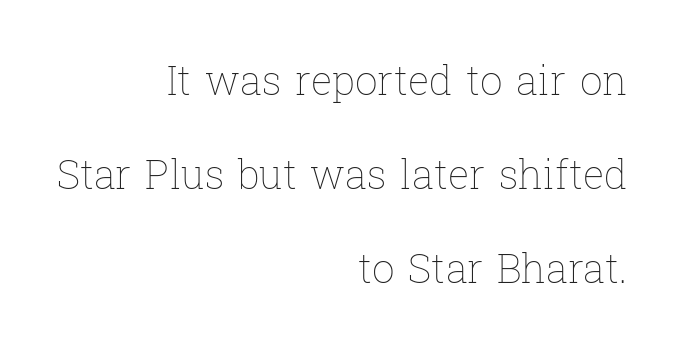
The image shows 40 px thin type, upright; set right-aligned, loose line spacing (2.35x), normal letter spacing, not underlined; low stroke contrast and a medium x-height.
